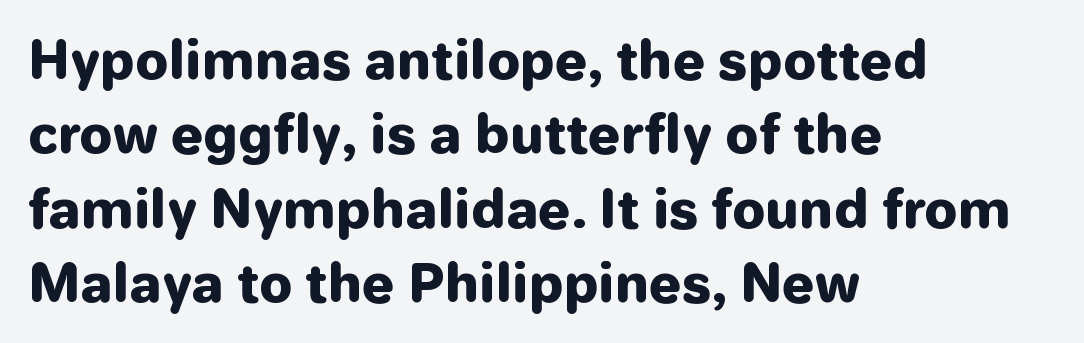
{"serif": "no", "italic": "no", "bold": "yes", "weight": "heavy", "width": "normal", "stroke_contrast": "low", "x_height": "medium", "monospaced": "no", "underline": "no", "align": "left", "line_spacing": "normal", "line_spacing_ratio": 1.43, "letter_spacing": "normal", "letter_spacing_em": 0.0, "glyph_px": 52}
